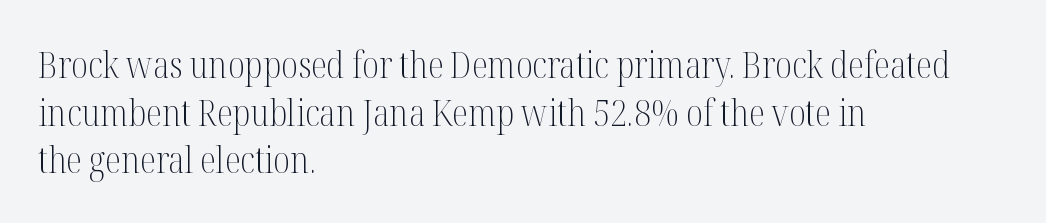
{"serif": "yes", "italic": "no", "bold": "no", "weight": "light", "width": "condensed", "stroke_contrast": "medium", "x_height": "medium", "monospaced": "no", "underline": "no", "align": "left", "line_spacing": "normal", "line_spacing_ratio": 1.29, "letter_spacing": "normal", "letter_spacing_em": 0.0, "glyph_px": 37}
